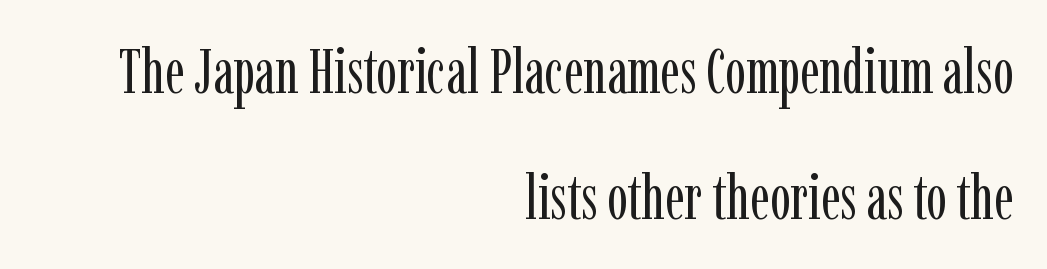
The image shows 62 px regular-weight, condensed serif type, upright; set right-aligned, loose line spacing (2.03x), normal letter spacing, not underlined; low stroke contrast and a medium x-height.
